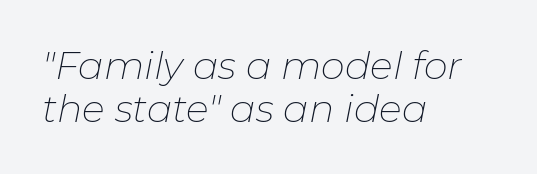
{"italic": "yes", "lean": "right", "slant_degrees": 11, "bold": "no", "weight": "thin", "width": "normal", "stroke_contrast": "low", "x_height": "medium", "monospaced": "no", "underline": "no", "align": "left", "line_spacing": "tight", "line_spacing_ratio": 1.12, "letter_spacing": "normal", "letter_spacing_em": 0.0, "glyph_px": 38}
